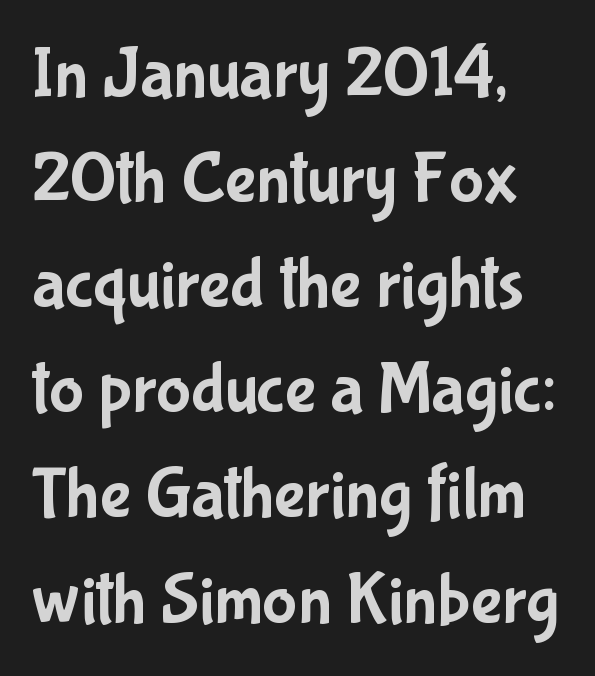
{"serif": "no", "italic": "no", "width": "condensed", "stroke_contrast": "low", "x_height": "medium", "monospaced": "no", "underline": "no", "align": "left", "line_spacing": "normal", "line_spacing_ratio": 1.44, "letter_spacing": "normal", "letter_spacing_em": 0.0, "glyph_px": 73}
